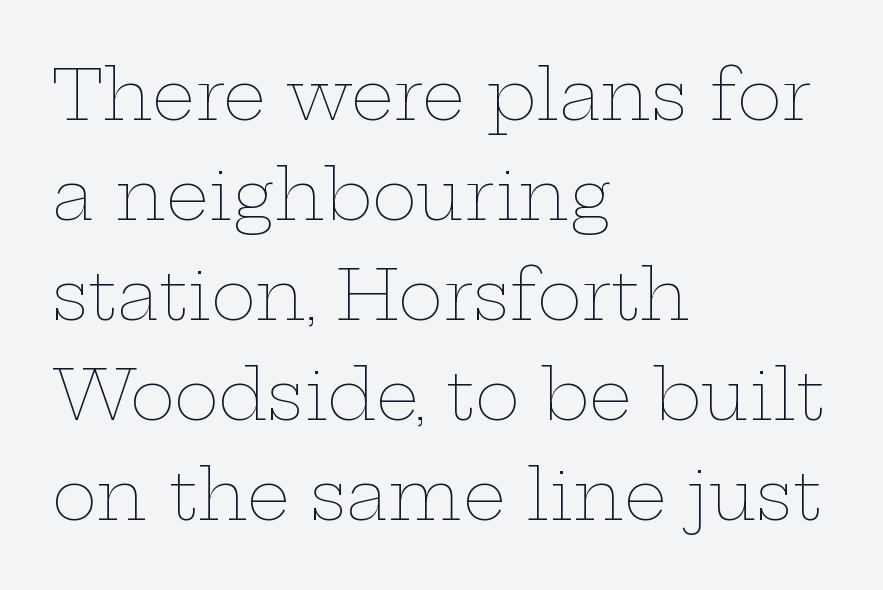
The image shows 68 px thin, wide type, upright; set left-aligned, normal line spacing (1.47x), normal letter spacing, not underlined; low stroke contrast and a medium x-height.
